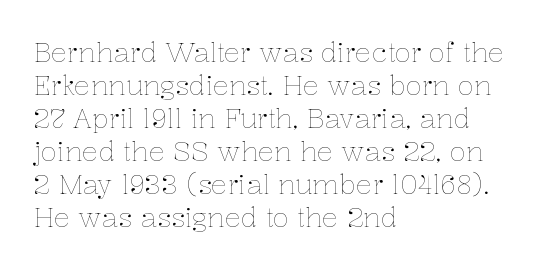
{"italic": "no", "bold": "no", "underline": "no", "align": "left", "line_spacing_ratio": 1.22, "letter_spacing": "normal", "letter_spacing_em": 0.0, "glyph_px": 27}
